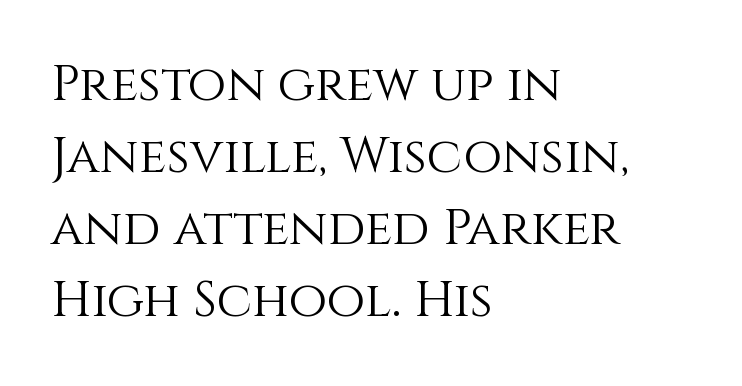
The image shows 50 px light type, upright; set left-aligned, normal line spacing (1.44x), normal letter spacing, not underlined; medium stroke contrast and a large x-height.
